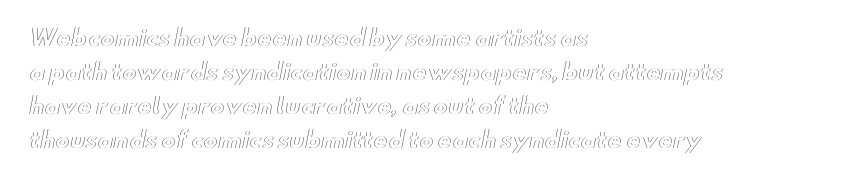
The image shows 22 px text type; set left-aligned, normal line spacing (1.54x), normal letter spacing, not underlined.
